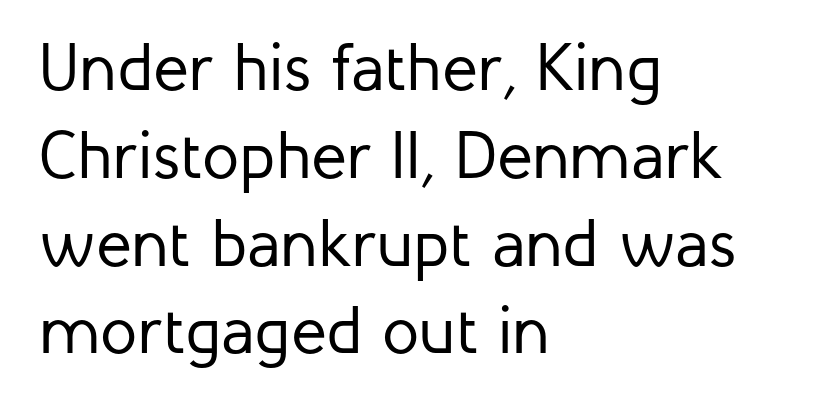
{"serif": "no", "italic": "no", "bold": "no", "weight": "regular", "width": "normal", "stroke_contrast": "low", "x_height": "medium", "monospaced": "no", "underline": "no", "align": "left", "line_spacing": "normal", "line_spacing_ratio": 1.31, "letter_spacing": "normal", "letter_spacing_em": 0.0, "glyph_px": 67}
